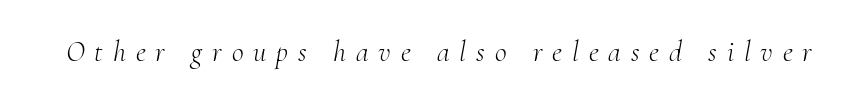
{"serif": "yes", "italic": "yes", "lean": "right", "slant_degrees": 10, "bold": "no", "weight": "light", "width": "normal", "stroke_contrast": "medium", "x_height": "small", "monospaced": "no", "underline": "no", "letter_spacing": "wide", "letter_spacing_em": 0.34, "glyph_px": 29}
